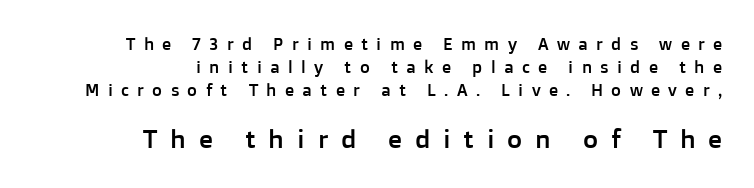
Q: Is the text italic (slanted)? A: No, it is upright.
Q: Is the text underlined? A: No.
Q: How is the paragraph aligned? A: Right-aligned.
Q: Is the spacing between letters normal or unusually wide? A: Unusually wide.
Q: Is the spacing between lines tight, normal or loose? A: Normal.
Q: Which block of text is set in a larger size, the first (top) or the second (bottom)? A: The second (bottom) one.
